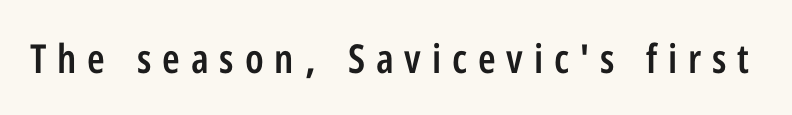
{"serif": "no", "italic": "no", "bold": "semi", "weight": "semibold", "width": "condensed", "stroke_contrast": "low", "x_height": "medium", "monospaced": "no", "underline": "no", "letter_spacing": "wide", "letter_spacing_em": 0.27, "glyph_px": 40}
